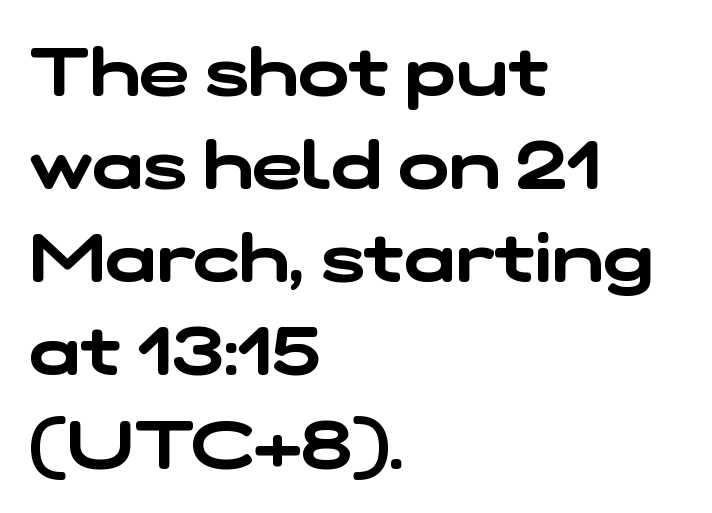
Here the designer chose a conventional face with non-uniform glyph widths. The gap between lines stays unmarked. Serif or sans? Sans — the stroke terminals are bare. Tracking here is standard; glyphs follow each other at the usual distance. Interline gaps are of average width in this sample. The rendering anchors every line to the left-hand side.
